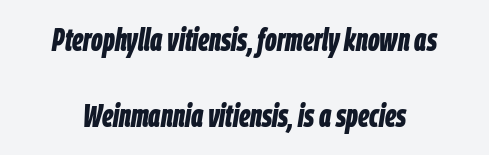
The image shows 32 px bold, condensed type, italic (leaning right); set loose line spacing (2.36x), normal letter spacing, not underlined; low stroke contrast and a large x-height.
